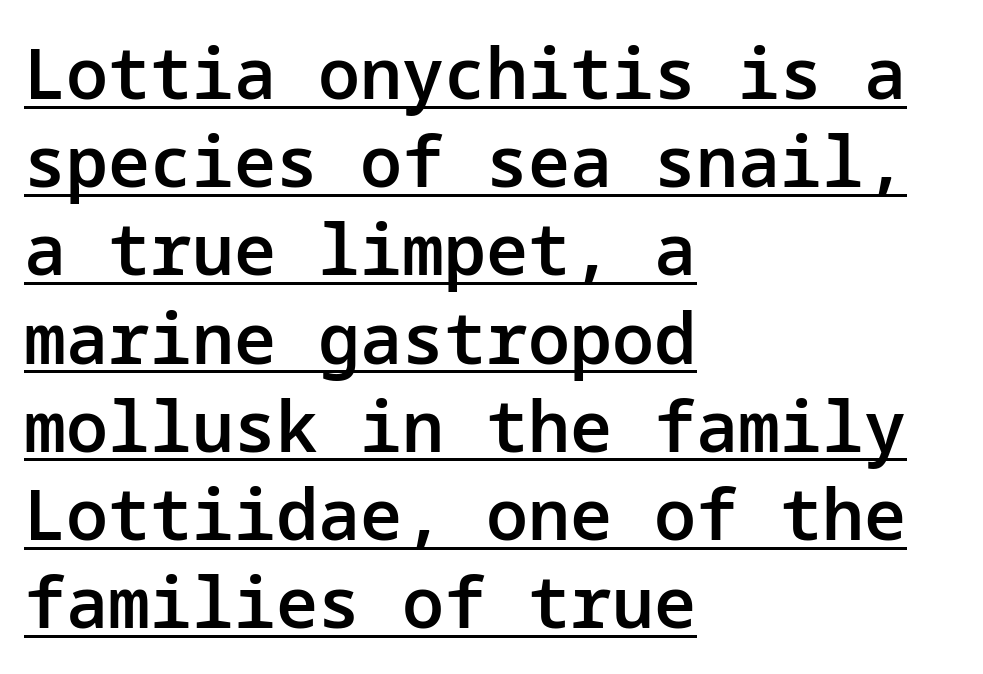
Q: Is the text bold? A: Semi-bold.
Q: Is the text italic (slanted)? A: No, it is upright.
Q: Is the typeface a serif or a sans-serif typeface? A: Sans-serif.
Q: Is the text underlined? A: Yes.
Q: How is the paragraph aligned? A: Left-aligned.
Q: Is the spacing between letters normal or unusually wide? A: Normal.
Q: Is the spacing between lines tight, normal or loose? A: Normal.
Q: Width (condensed, normal, or wide)? A: Normal.
Q: Stroke contrast? A: Low.
Q: x-height? A: Medium.
